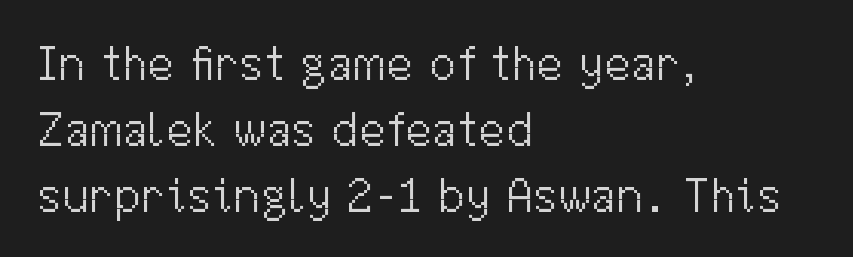
Q: Is the text bold? A: No.
Q: Is the text italic (slanted)? A: No, it is upright.
Q: Is the typeface a serif or a sans-serif typeface? A: Sans-serif.
Q: Is the text underlined? A: No.
Q: How is the paragraph aligned? A: Left-aligned.
Q: Is the spacing between letters normal or unusually wide? A: Normal.
Q: Is the spacing between lines tight, normal or loose? A: Normal.
Q: Width (condensed, normal, or wide)? A: Normal.
Q: Stroke contrast? A: Medium.
Q: x-height? A: Medium.
Q: Monospaced? A: No.
